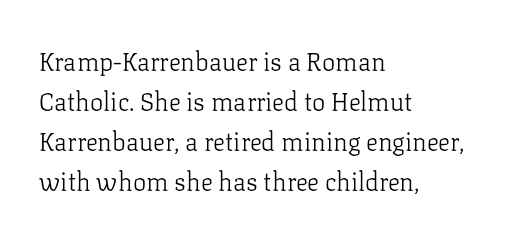
The image shows 25 px text type, upright; set left-aligned, normal line spacing (1.6x), normal letter spacing, not underlined.
